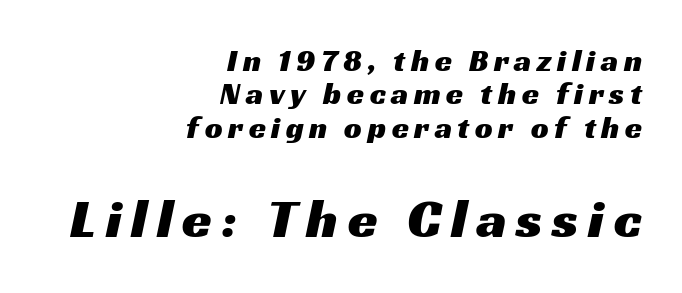
{"serif": "no", "width": "wide", "stroke_contrast": "medium", "x_height": "medium", "monospaced": "no", "underline": "no", "align": "right", "line_spacing": "tight", "line_spacing_ratio": 1.08, "larger_block": "second", "size_ratio": 1.74, "glyph_px": 54}
